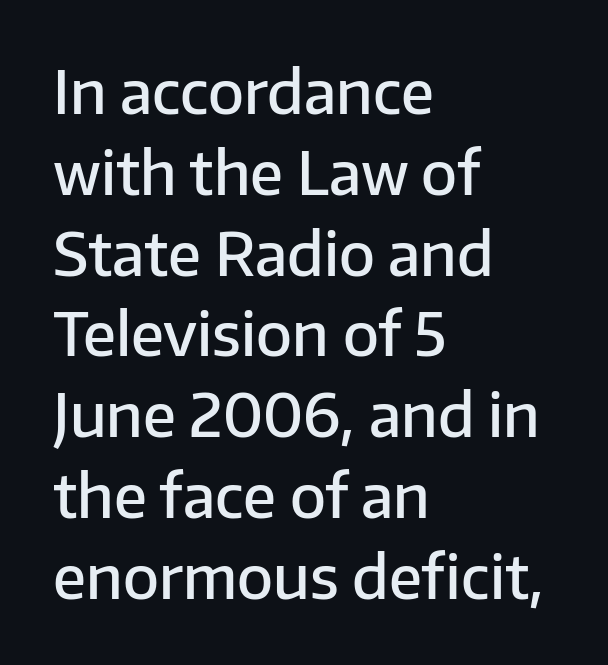
Q: Is the text bold? A: Semi-bold.
Q: Is the text italic (slanted)? A: No, it is upright.
Q: Is the typeface a serif or a sans-serif typeface? A: Sans-serif.
Q: Is the text underlined? A: No.
Q: How is the paragraph aligned? A: Left-aligned.
Q: Is the spacing between letters normal or unusually wide? A: Normal.
Q: Is the spacing between lines tight, normal or loose? A: Normal.
Q: Width (condensed, normal, or wide)? A: Normal.
Q: Stroke contrast? A: Low.
Q: x-height? A: Medium.
Q: Monospaced? A: No.
